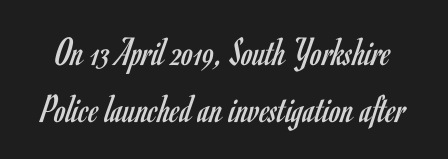
{"serif": "no", "bold": "no", "weight": "regular", "width": "condensed", "stroke_contrast": "low", "x_height": "small", "monospaced": "no", "underline": "no", "line_spacing": "normal", "line_spacing_ratio": 1.38, "letter_spacing": "normal", "letter_spacing_em": 0.0, "glyph_px": 41}
